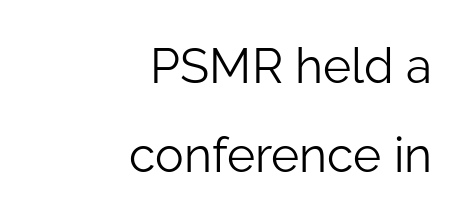
Q: Is the text bold? A: No.
Q: Is the text italic (slanted)? A: No, it is upright.
Q: Is the typeface a serif or a sans-serif typeface? A: Sans-serif.
Q: Is the text underlined? A: No.
Q: How is the paragraph aligned? A: Right-aligned.
Q: Is the spacing between letters normal or unusually wide? A: Normal.
Q: Width (condensed, normal, or wide)? A: Normal.
Q: Stroke contrast? A: Low.
Q: x-height? A: Medium.
Q: Monospaced? A: No.
